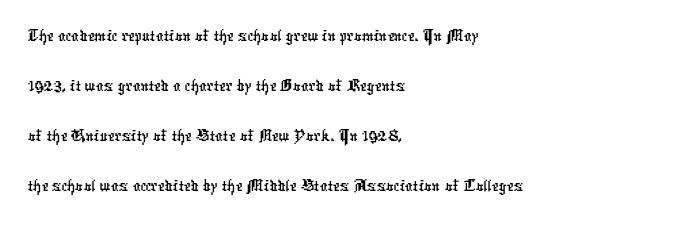
Q: Is the typeface a serif or a sans-serif typeface? A: Sans-serif.
Q: Is the text underlined? A: No.
Q: How is the paragraph aligned? A: Left-aligned.
Q: Is the spacing between letters normal or unusually wide? A: Normal.
Q: Is the spacing between lines tight, normal or loose? A: Normal.
Q: Width (condensed, normal, or wide)? A: Condensed.
Q: Stroke contrast? A: Low.
Q: x-height? A: Medium.
Q: Monospaced? A: No.
